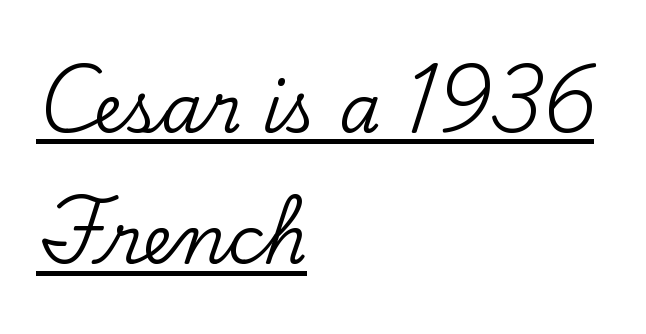
Baseline-to-baseline distance is far greater than the letter height. The letterforms sit shoulder to shoulder at normal distance. The typeface chosen for these lines features serifs. The letters advance in unequal steps, a hallmark of proportional type. The ragged edge is on the right, which tells us the setting is flush left.
